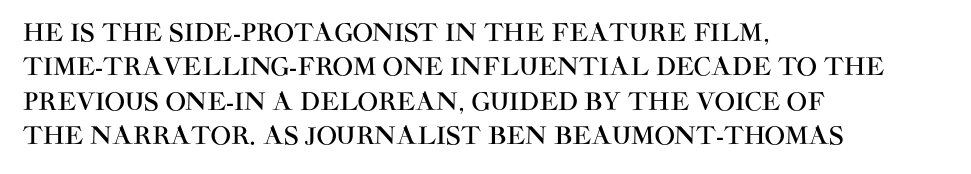
The rows are spaced the way most documents space them. Italic: no, the glyphs are upright roman. Reading down the block, your eye returns to a fixed left position each line. The words here are not underlined. Nothing unusual about the tracking: characters are spaced as the font intends.
